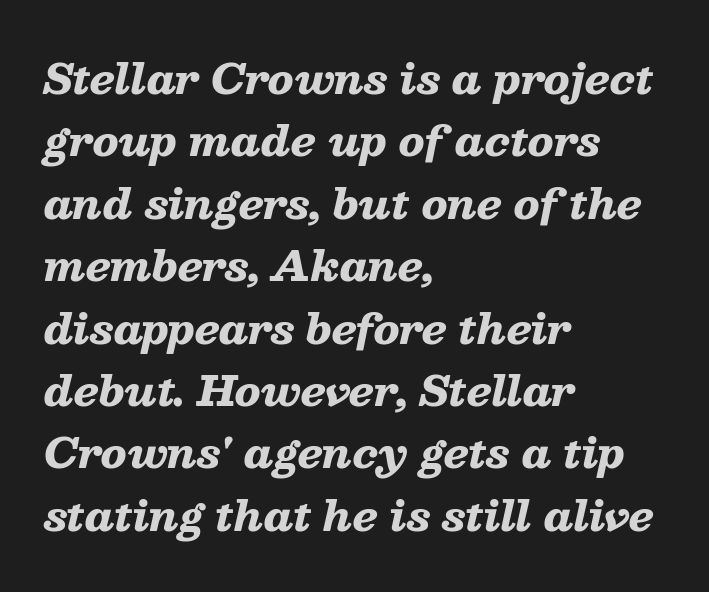
Descenders hang freely into open space. Regarding leading, the lines here are spaced in the standard way. The sample has been set heavy, in full bold. Varying glyph widths throughout — classic text-font behaviour. This rendering leaves character spacing at its baseline value. Would a proofreader flag this as italicized? Yes.
